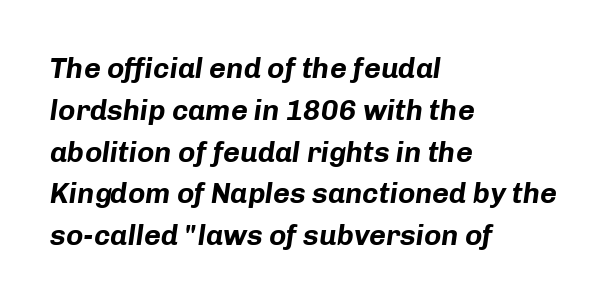
Q: Is the text bold? A: Yes.
Q: Is the text italic (slanted)? A: Yes, it leans right by about 8 degrees.
Q: Is the text underlined? A: No.
Q: How is the paragraph aligned? A: Left-aligned.
Q: Is the spacing between letters normal or unusually wide? A: Normal.
Q: Is the spacing between lines tight, normal or loose? A: Normal.
Q: Width (condensed, normal, or wide)? A: Normal.
Q: Stroke contrast? A: Low.
Q: x-height? A: Medium.
Q: Monospaced? A: No.
